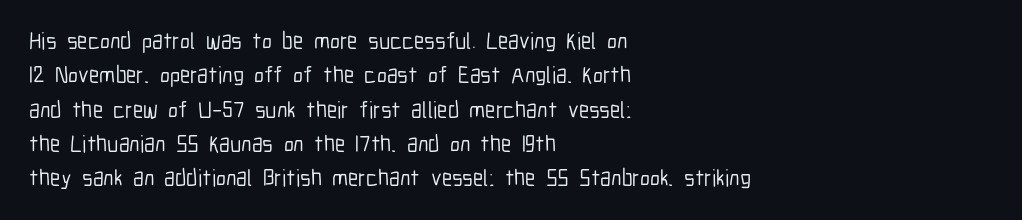
{"italic": "no", "underline": "no", "align": "left", "line_spacing": "normal", "line_spacing_ratio": 1.49, "letter_spacing": "normal", "letter_spacing_em": 0.0, "glyph_px": 23}
